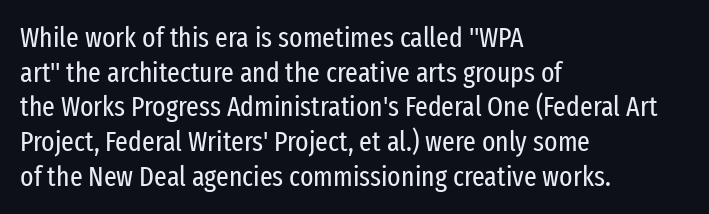
The image shows 28 px regular-weight, condensed sans-serif type, upright; set left-aligned, line spacing 1.24x, normal letter spacing, not underlined; low stroke contrast and a medium x-height.
